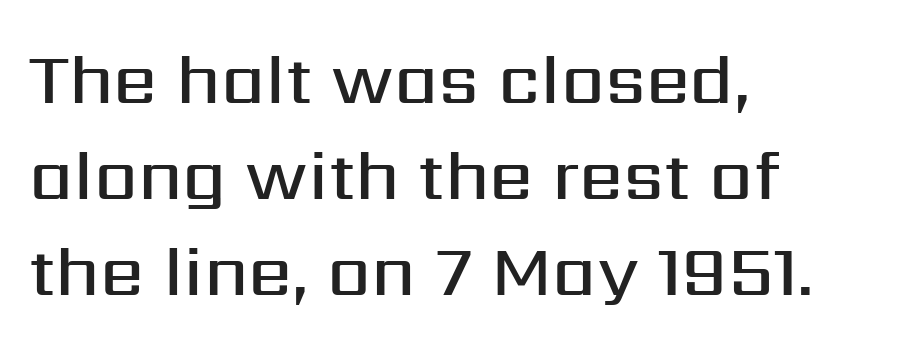
A classic flush-left, rag-right setting is used for this passage. You can tell from the bare stems that sans-serif type was used. Firm but not heavy-handed strokes: this text is semibold. No word sits above an underline.
